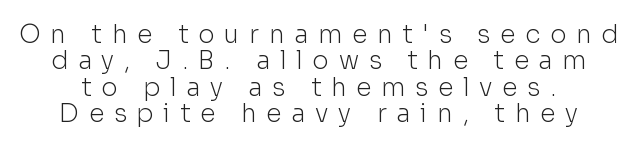
The image shows 25 px text type, upright; set tight line spacing (1.06x), unusually wide letter spacing (+0.39 em), not underlined.
